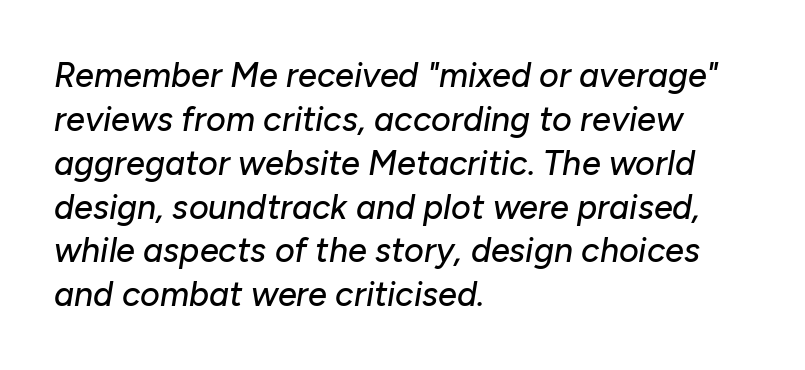
Q: Is the text italic (slanted)? A: Yes, it leans right by about 10 degrees.
Q: Is the text underlined? A: No.
Q: How is the paragraph aligned? A: Left-aligned.
Q: Is the spacing between letters normal or unusually wide? A: Normal.
Q: Is the spacing between lines tight, normal or loose? A: Normal.
Q: Width (condensed, normal, or wide)? A: Normal.
Q: Stroke contrast? A: Low.
Q: x-height? A: Medium.
Q: Monospaced? A: No.
